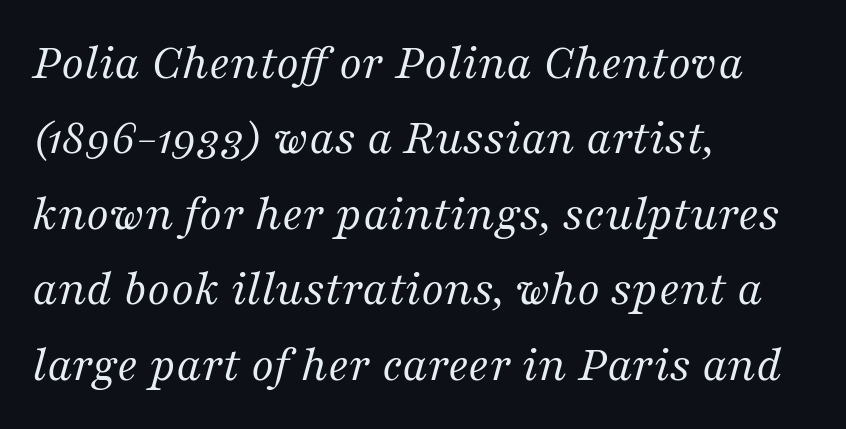
Q: Is the text bold? A: No.
Q: Is the text italic (slanted)? A: Yes, it leans right by about 16 degrees.
Q: Is the typeface a serif or a sans-serif typeface? A: Serif.
Q: Is the text underlined? A: No.
Q: How is the paragraph aligned? A: Left-aligned.
Q: Is the spacing between letters normal or unusually wide? A: Normal.
Q: Is the spacing between lines tight, normal or loose? A: Normal.
Q: Width (condensed, normal, or wide)? A: Normal.
Q: Stroke contrast? A: Medium.
Q: x-height? A: Medium.
Q: Monospaced? A: No.
